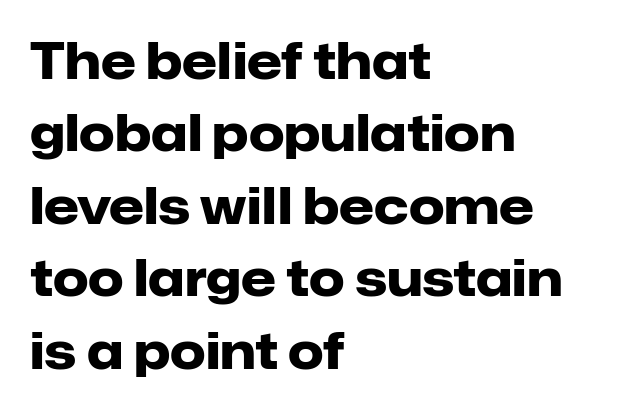
The image shows 50 px heavy sans-serif type, upright; set left-aligned, normal line spacing (1.45x), normal letter spacing, not underlined; low stroke contrast and a medium x-height.
